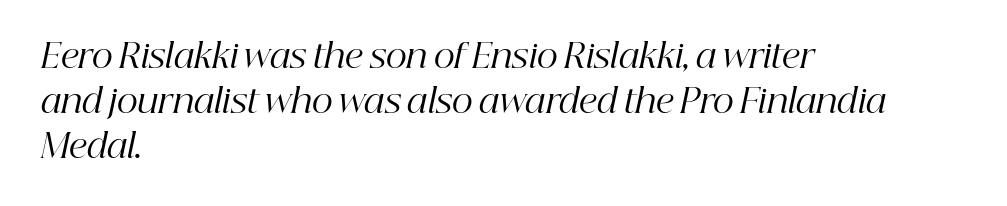
{"serif": "yes", "italic": "yes", "lean": "right", "slant_degrees": 12, "bold": "no", "weight": "regular", "width": "normal", "stroke_contrast": "high", "x_height": "medium", "monospaced": "no", "underline": "no", "align": "left", "line_spacing": "normal", "line_spacing_ratio": 1.36, "letter_spacing": "normal", "letter_spacing_em": 0.0, "glyph_px": 33}
